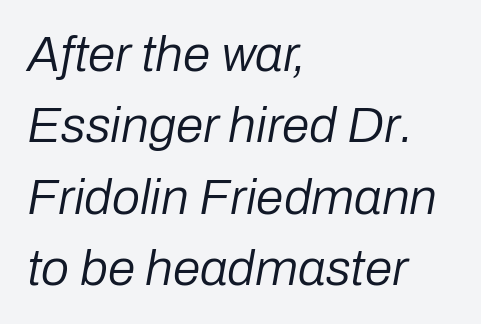
{"italic": "yes", "lean": "right", "slant_degrees": 10, "bold": "no", "weight": "regular", "width": "normal", "stroke_contrast": "low", "x_height": "medium", "monospaced": "no", "underline": "no", "align": "left", "line_spacing": "normal", "line_spacing_ratio": 1.43, "letter_spacing": "normal", "letter_spacing_em": 0.0, "glyph_px": 50}
